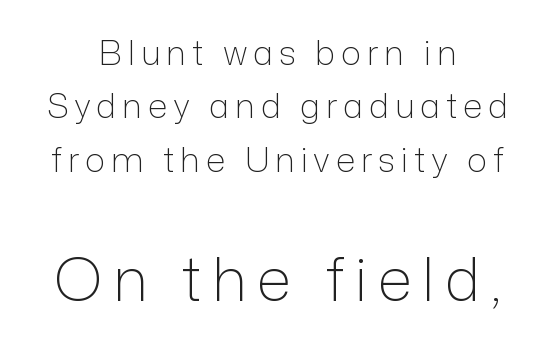
{"serif": "no", "italic": "no", "bold": "no", "weight": "light", "width": "normal", "stroke_contrast": "low", "x_height": "medium", "monospaced": "no", "underline": "no", "align": "center", "line_spacing": "normal", "line_spacing_ratio": 1.57, "larger_block": "second", "size_ratio": 1.76, "glyph_px": 60}
